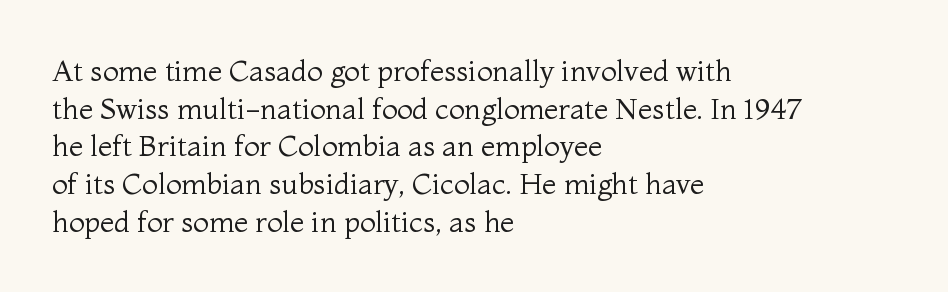
{"serif": "yes", "italic": "no", "bold": "no", "weight": "regular", "width": "normal", "stroke_contrast": "medium", "x_height": "medium", "monospaced": "no", "underline": "no", "align": "left", "line_spacing": "normal", "line_spacing_ratio": 1.3, "letter_spacing": "normal", "letter_spacing_em": 0.0, "glyph_px": 29}
